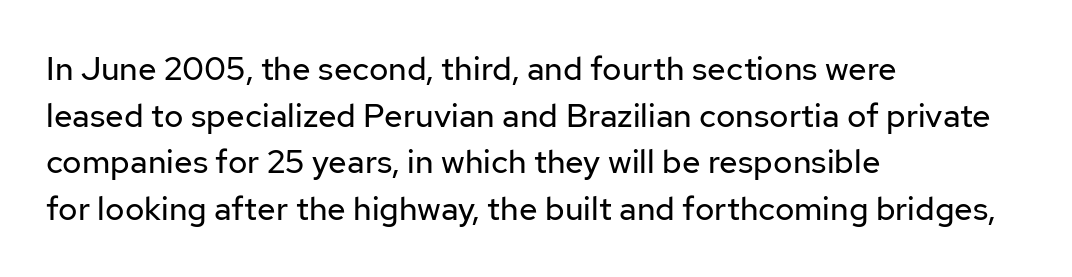
{"serif": "no", "italic": "no", "bold": "no", "weight": "regular", "width": "normal", "stroke_contrast": "low", "x_height": "medium", "monospaced": "no", "underline": "no", "align": "left", "line_spacing": "normal", "line_spacing_ratio": 1.41, "letter_spacing": "normal", "letter_spacing_em": 0.0, "glyph_px": 33}
